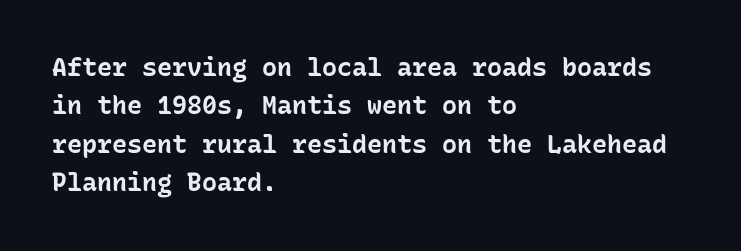
The image shows 25 px bold type, upright; set left-aligned, normal line spacing (1.54x), normal letter spacing, not underlined.
